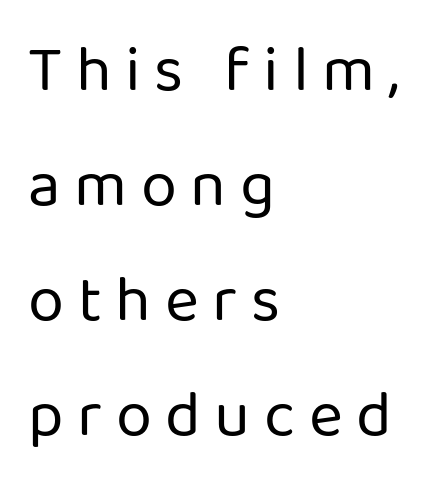
Q: Is the text bold? A: No.
Q: Is the text italic (slanted)? A: No, it is upright.
Q: Is the typeface a serif or a sans-serif typeface? A: Sans-serif.
Q: Is the text underlined? A: No.
Q: How is the paragraph aligned? A: Left-aligned.
Q: Is the spacing between letters normal or unusually wide? A: Unusually wide.
Q: Width (condensed, normal, or wide)? A: Normal.
Q: Stroke contrast? A: Low.
Q: x-height? A: Medium.
Q: Monospaced? A: No.
